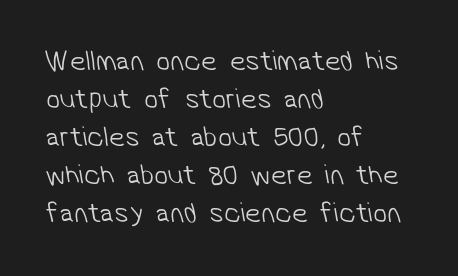
Here the glyphs are tracked normally, forming tight word shapes. Check where the strokes stop: nothing finishes them off — pure sans. The baseline area is clear. The passage shown is typed in a proportional face where columns would drift. Weight: not bold — regular or lighter.
